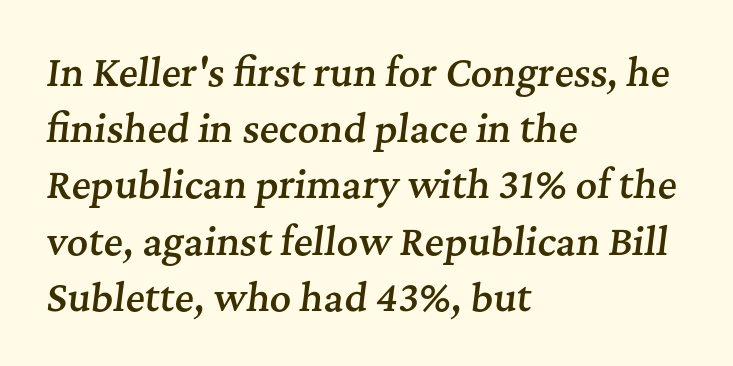
Q: Is the text bold? A: Semi-bold.
Q: Is the text italic (slanted)? A: Yes, it leans right by about 7 degrees.
Q: Is the typeface a serif or a sans-serif typeface? A: Serif.
Q: Is the text underlined? A: No.
Q: How is the paragraph aligned? A: Left-aligned.
Q: Is the spacing between letters normal or unusually wide? A: Normal.
Q: Is the spacing between lines tight, normal or loose? A: Normal.
Q: Width (condensed, normal, or wide)? A: Normal.
Q: Stroke contrast? A: Medium.
Q: x-height? A: Medium.
Q: Monospaced? A: No.
